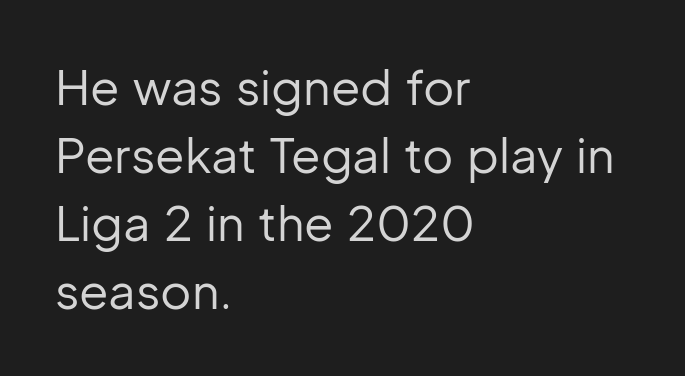
Q: Is the text bold? A: No.
Q: Is the text italic (slanted)? A: No, it is upright.
Q: Is the typeface a serif or a sans-serif typeface? A: Sans-serif.
Q: Is the text underlined? A: No.
Q: How is the paragraph aligned? A: Left-aligned.
Q: Is the spacing between letters normal or unusually wide? A: Normal.
Q: Is the spacing between lines tight, normal or loose? A: Normal.
Q: Width (condensed, normal, or wide)? A: Normal.
Q: Stroke contrast? A: Low.
Q: x-height? A: Medium.
Q: Monospaced? A: No.
